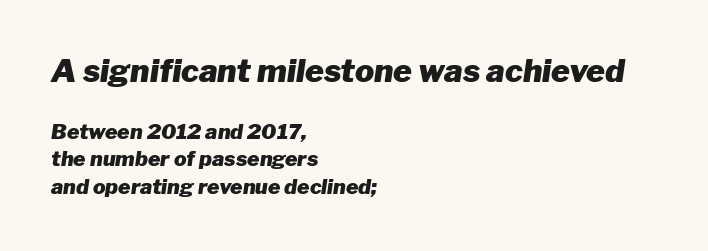
{"italic": "yes", "lean": "right", "slant_degrees": 8, "bold": "yes", "weight": "heavy", "width": "normal", "stroke_contrast": "low", "x_height": "medium", "monospaced": "no", "underline": "no", "align": "left", "line_spacing": "normal", "line_spacing_ratio": 1.3, "letter_spacing": "normal", "letter_spacing_em": 0.0, "larger_block": "first", "size_ratio": 1.52, "glyph_px": 32}
